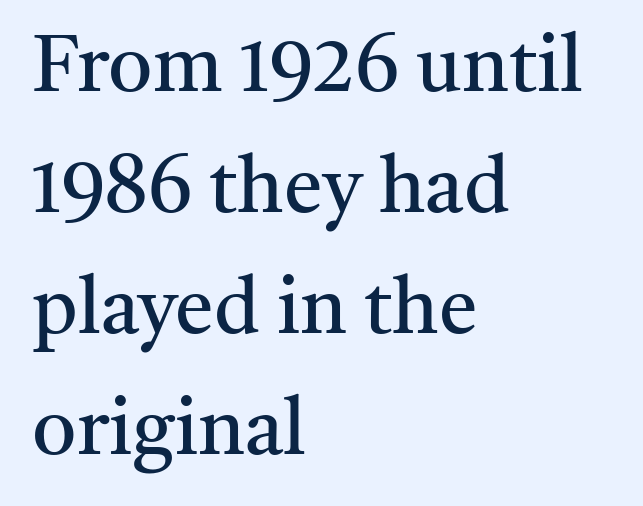
The image shows 78 px regular-weight serif type, upright; set left-aligned, normal line spacing (1.55x), normal letter spacing, not underlined; medium stroke contrast and a medium x-height.
